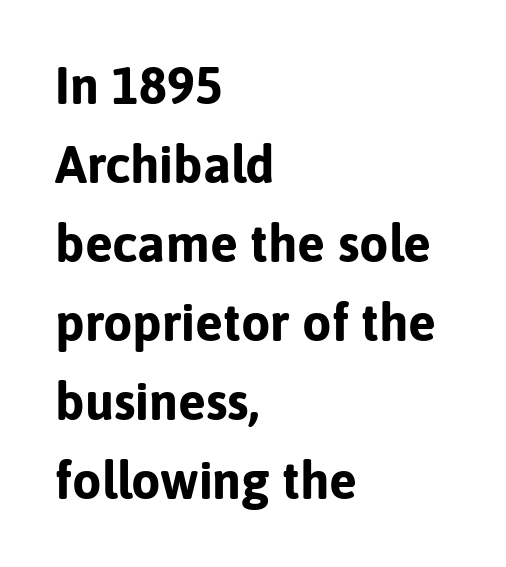
The image shows 52 px bold sans-serif type, upright; set left-aligned, normal line spacing (1.52x), normal letter spacing, not underlined; low stroke contrast and a medium x-height.
